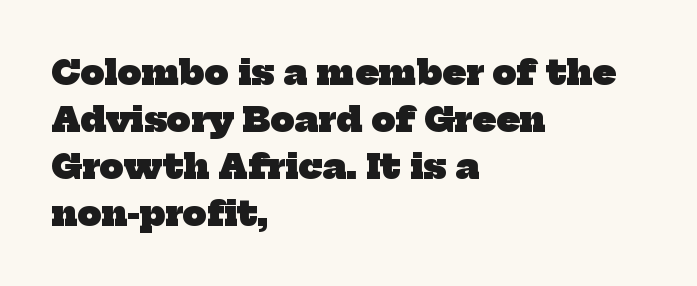
{"serif": "yes", "bold": "yes", "weight": "heavy", "width": "normal", "stroke_contrast": "low", "x_height": "medium", "monospaced": "no", "underline": "no", "align": "left", "line_spacing": "normal", "line_spacing_ratio": 1.38, "letter_spacing": "normal", "letter_spacing_em": 0.0, "glyph_px": 34}
